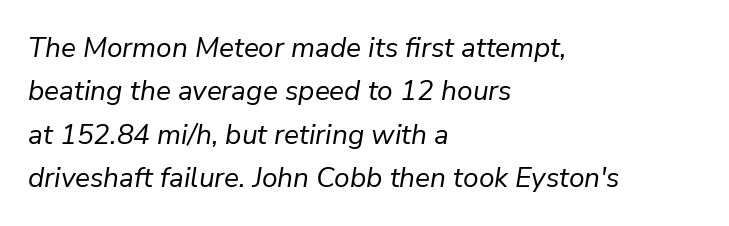
{"italic": "yes", "lean": "right", "slant_degrees": 9, "bold": "no", "weight": "regular", "width": "normal", "stroke_contrast": "low", "x_height": "medium", "monospaced": "no", "underline": "no", "align": "left", "line_spacing": "normal", "line_spacing_ratio": 1.55, "letter_spacing": "normal", "letter_spacing_em": 0.0, "glyph_px": 28}
